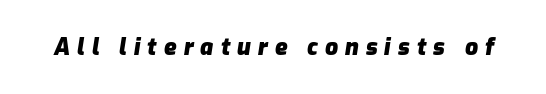
The image shows 23 px bold type, italic (leaning right); set unusually wide letter spacing (+0.3 em), not underlined.
